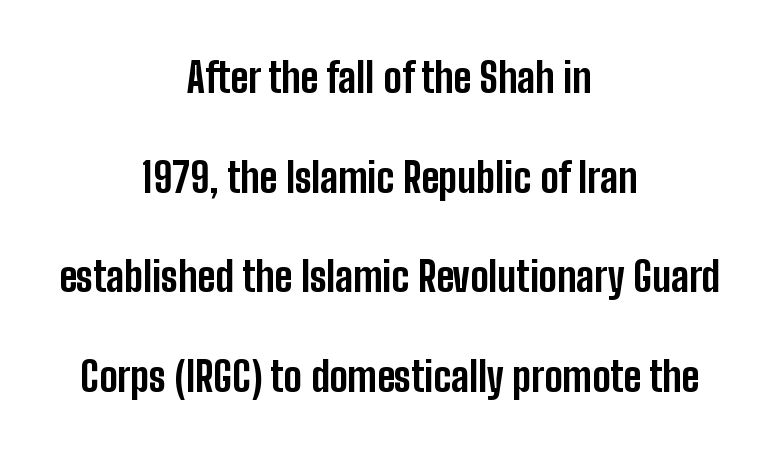
The image shows 41 px bold, condensed sans-serif type, upright; set centered, loose line spacing (2.43x), normal letter spacing, not underlined; low stroke contrast and a medium x-height.
